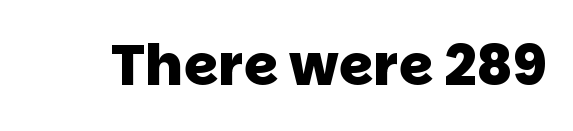
The horizontal fit of the characters is conventional and even. The gap between lines stays unmarked. Typographic density is high because the face is bold. Each letter keeps its own natural width here, so spacing adapts to shape. The characters display no serif detailing; their extremities are plain.
